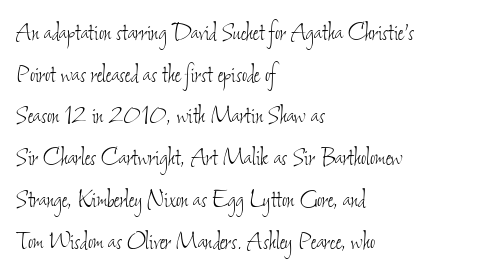
The image shows 28 px thin, condensed type; set left-aligned, normal line spacing (1.49x), normal letter spacing, not underlined; low stroke contrast and a small x-height.
